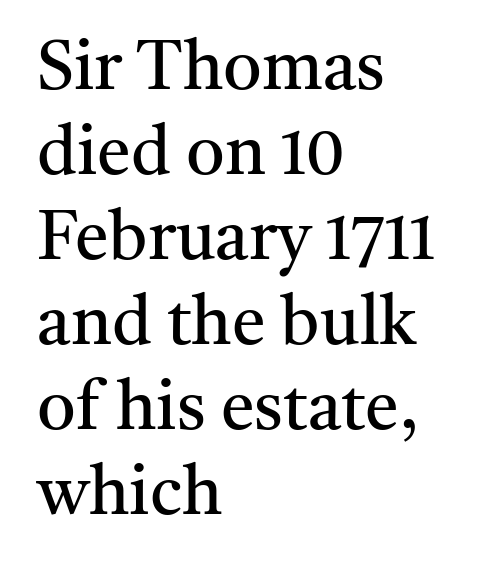
{"serif": "yes", "italic": "no", "bold": "no", "weight": "regular", "width": "normal", "stroke_contrast": "medium", "x_height": "medium", "monospaced": "no", "underline": "no", "align": "left", "line_spacing": "normal", "line_spacing_ratio": 1.25, "letter_spacing": "normal", "letter_spacing_em": 0.0, "glyph_px": 68}
